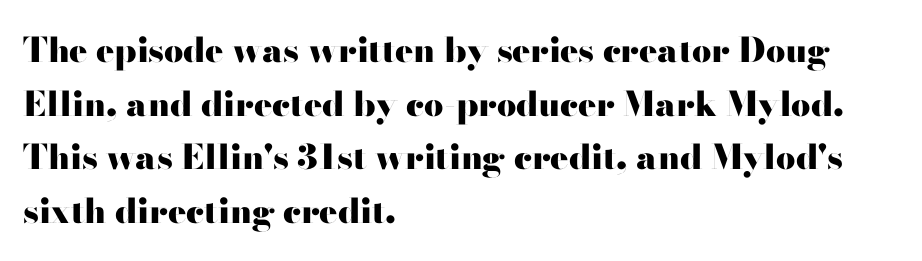
Unlike a traditional serif, this face leaves its strokes unadorned. Has an underline been added? It has not. If you measured baseline to baseline, you'd find a middling distance. Emphasis by weight is at full strength: bold. You could not count columns in this text — the font is proportionally spaced. The typography opts for an upright posture over an oblique one.
